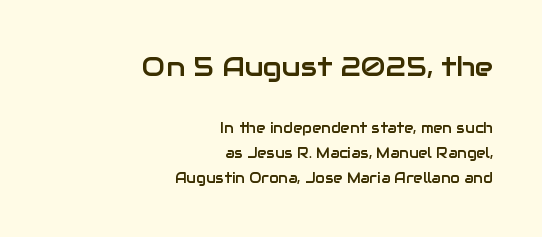
Q: Is the text italic (slanted)? A: No, it is upright.
Q: Is the text underlined? A: No.
Q: How is the paragraph aligned? A: Right-aligned.
Q: Is the spacing between letters normal or unusually wide? A: Normal.
Q: Which block of text is set in a larger size, the first (top) or the second (bottom)? A: The first (top) one.
